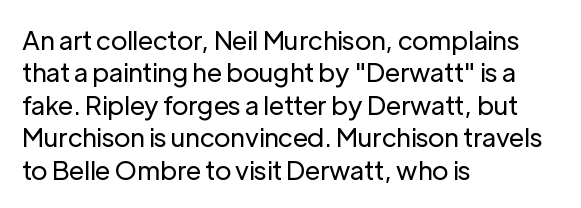
Q: Is the text bold? A: No.
Q: Is the text italic (slanted)? A: No, it is upright.
Q: Is the text underlined? A: No.
Q: How is the paragraph aligned? A: Left-aligned.
Q: Is the spacing between letters normal or unusually wide? A: Normal.
Q: Is the spacing between lines tight, normal or loose? A: Normal.
